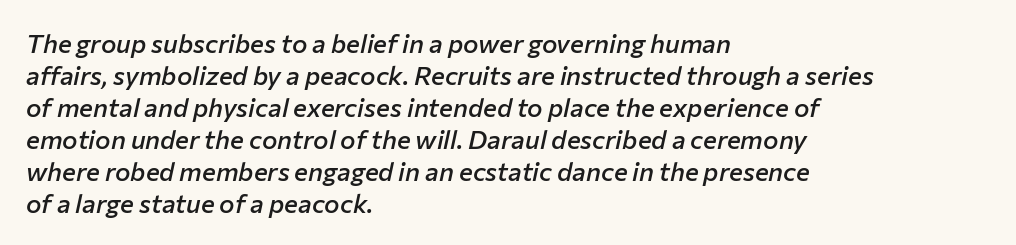
Moderately thickened strokes mark this as semibold type. Honestly, the letter spacing is just normal — you wouldn't notice it. You can tell it's italic because the verticals aren't actually vertical. The setting favours the left margin, as ordinary paragraphs usually do. Just letters on the line, the space beneath them empty.
